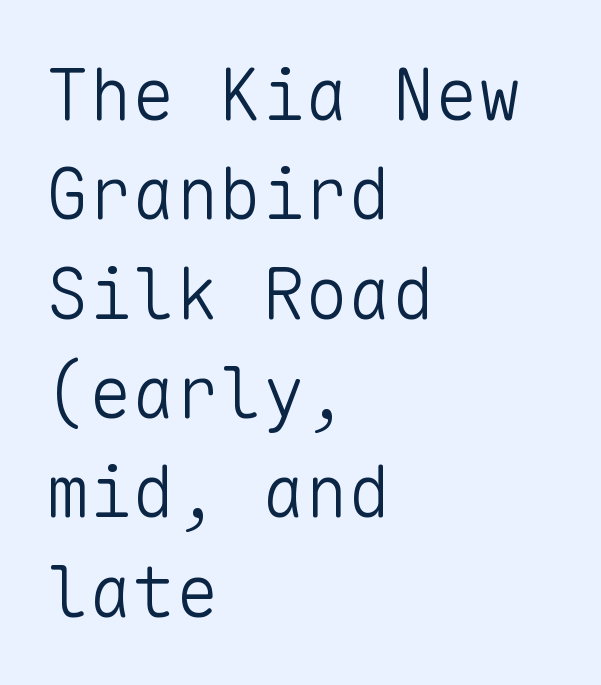
{"serif": "no", "italic": "no", "bold": "no", "weight": "light", "width": "normal", "stroke_contrast": "low", "x_height": "medium", "monospaced": "yes", "underline": "no", "align": "left", "line_spacing": "normal", "line_spacing_ratio": 1.38, "letter_spacing": "normal", "letter_spacing_em": 0.0, "glyph_px": 72}
